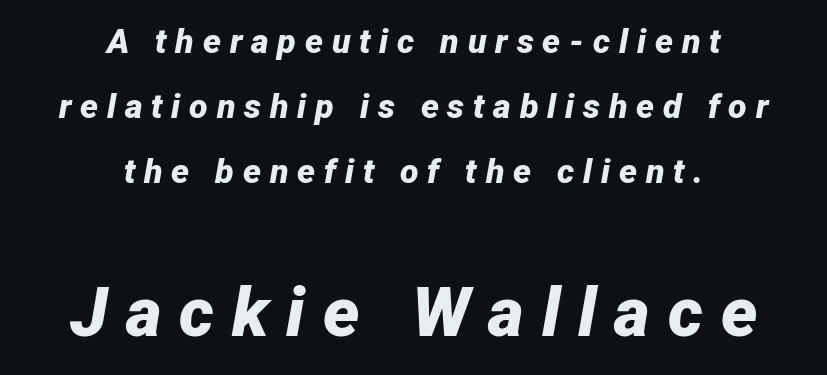
Q: Is the text bold? A: Yes.
Q: Is the text italic (slanted)? A: Yes, it leans right by about 12 degrees.
Q: Is the text underlined? A: No.
Q: How is the paragraph aligned? A: Centered.
Q: Is the spacing between letters normal or unusually wide? A: Unusually wide.
Q: Is the spacing between lines tight, normal or loose? A: Loose.
Q: Which block of text is set in a larger size, the first (top) or the second (bottom)? A: The second (bottom) one.
Q: Width (condensed, normal, or wide)? A: Normal.
Q: Stroke contrast? A: Low.
Q: x-height? A: Medium.
Q: Monospaced? A: No.
